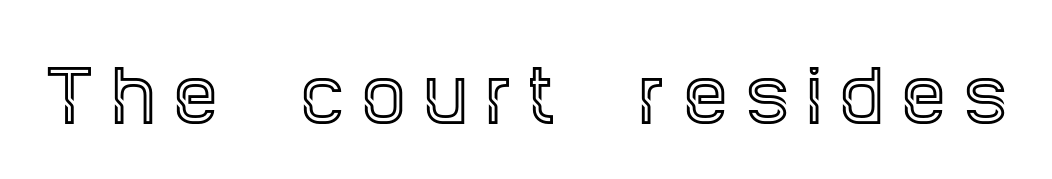
The text was rendered using a seriffed face with decorative stroke endings. The rendering uses natural spacing where letterforms have individual widths. The letters stand upright; this is a roman face. Compared with typical body copy, the letter spacing here is much looser. Quick note: underline off.
